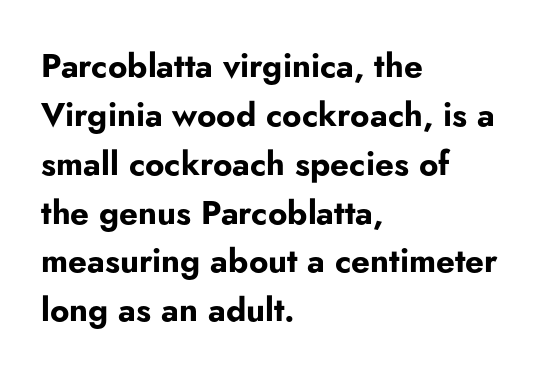
The image shows 33 px bold sans-serif type, upright; set left-aligned, normal line spacing (1.48x), normal letter spacing, not underlined; low stroke contrast and a small x-height.
